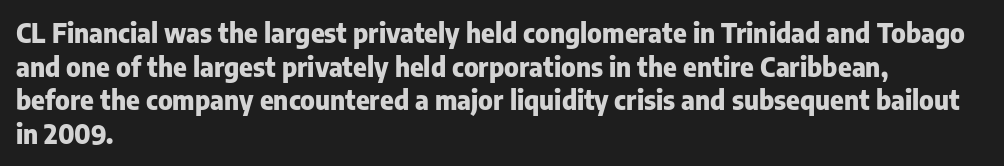
{"italic": "no", "bold": "yes", "underline": "no", "align": "left", "line_spacing": "normal", "line_spacing_ratio": 1.29, "letter_spacing": "normal", "letter_spacing_em": 0.0, "glyph_px": 26}
